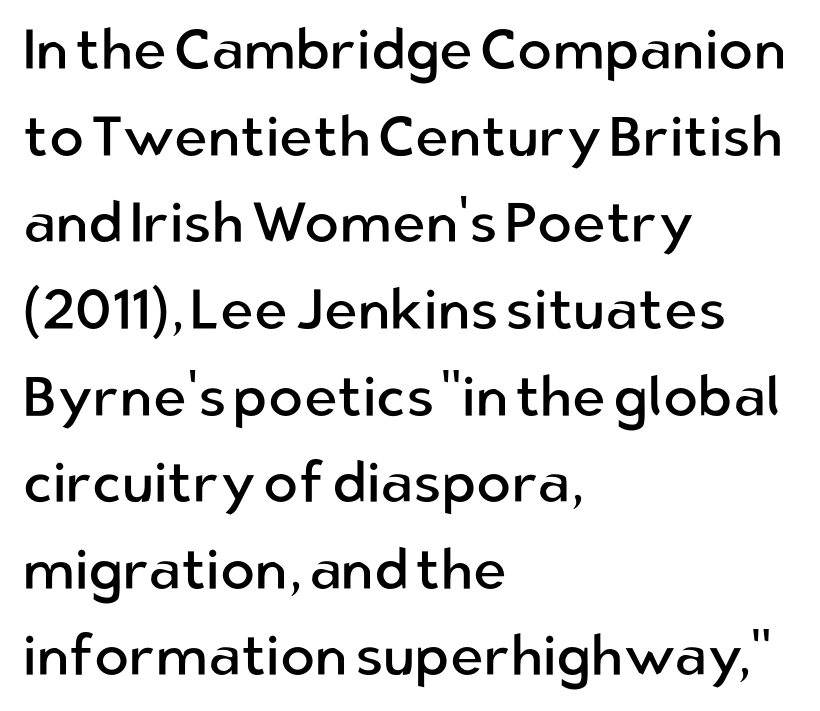
Bare-footed words on every line. The block of text has a typical density, with ordinary space between rows. The face looks like a standard text weight, possibly lighter. Think of a printed novel: that variable character pitch is what you see here. Line beginnings align vertically; line endings do not. Classification — sans serif.
